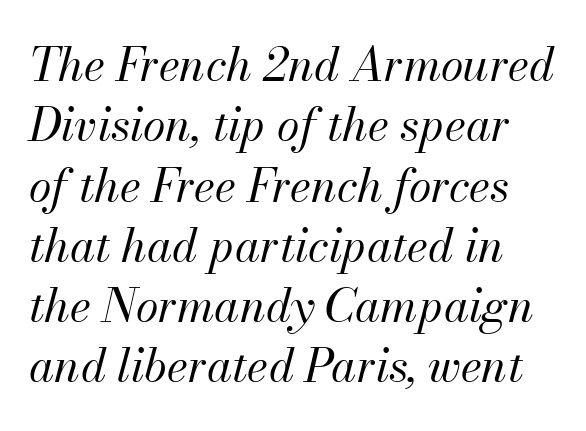
The string is rendered with underlining switched off. Nobody touched the tracking dial on this one. The designer left line spacing at the default. Do the characters align in a grid? No, the font is proportional.
